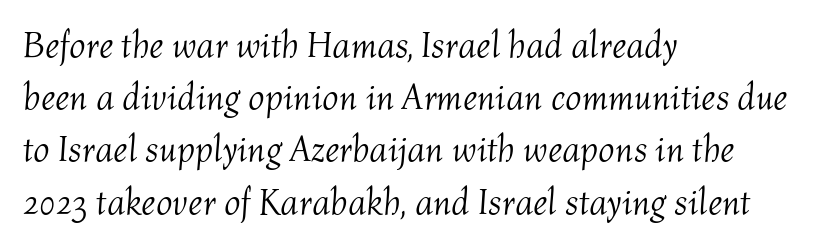
Q: Is the text bold? A: No.
Q: Is the text italic (slanted)? A: Yes, it leans right by about 4 degrees.
Q: Is the text underlined? A: No.
Q: How is the paragraph aligned? A: Left-aligned.
Q: Is the spacing between letters normal or unusually wide? A: Normal.
Q: Is the spacing between lines tight, normal or loose? A: Normal.
Q: Width (condensed, normal, or wide)? A: Normal.
Q: Stroke contrast? A: Medium.
Q: x-height? A: Medium.
Q: Monospaced? A: No.
